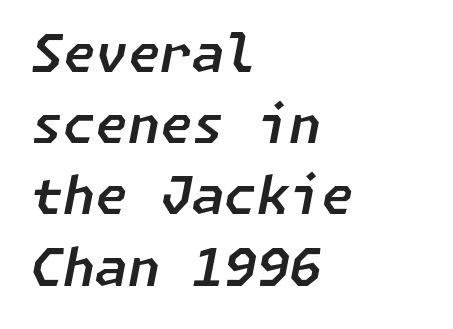
{"italic": "yes", "lean": "right", "slant_degrees": 11, "width": "normal", "stroke_contrast": "low", "x_height": "medium", "underline": "no", "align": "left", "line_spacing": "normal", "line_spacing_ratio": 1.37, "letter_spacing": "normal", "letter_spacing_em": 0.0, "glyph_px": 52}
